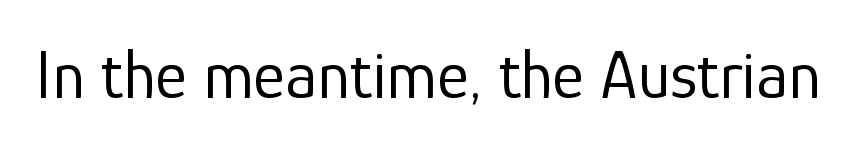
Nothing heavy about these letters — not bold at all. The rendering uses natural spacing where letterforms have individual widths. The characters display no serif detailing; their extremities are plain. There is no visible air inserted between adjacent glyphs. Clear beneath every line of the passage.
